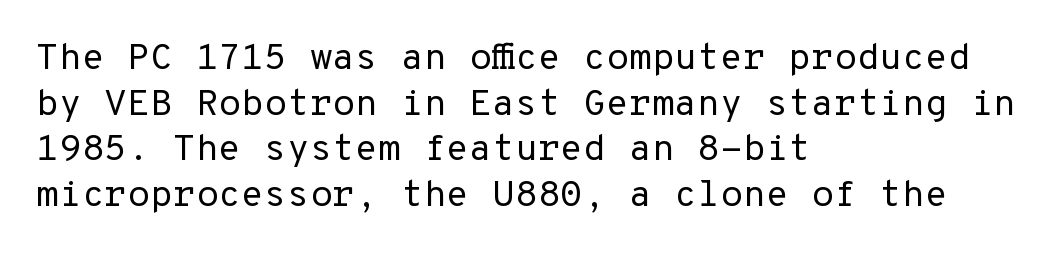
The image shows 37 px regular-weight sans-serif type, upright, monospaced; set left-aligned, line spacing 1.23x, normal letter spacing, not underlined; low stroke contrast and a medium x-height.
